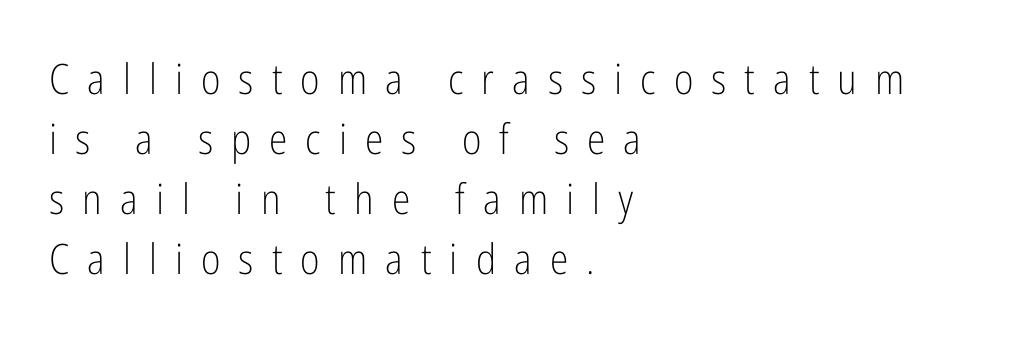
The image shows 42 px light, condensed sans-serif type, upright; set left-aligned, normal line spacing (1.43x), unusually wide letter spacing (+0.43 em), not underlined; low stroke contrast and a medium x-height.
